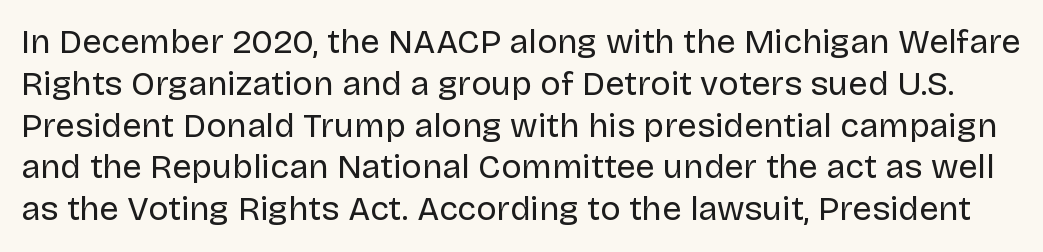
{"serif": "no", "italic": "no", "bold": "no", "weight": "regular", "width": "normal", "stroke_contrast": "low", "x_height": "large", "monospaced": "no", "underline": "no", "line_spacing_ratio": 1.23, "letter_spacing": "normal", "letter_spacing_em": 0.0, "glyph_px": 34}
